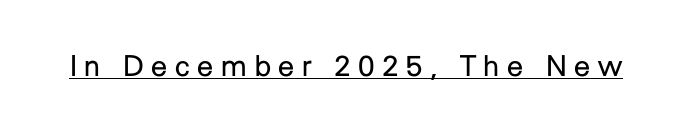
The image shows 29 px regular-weight sans-serif type, upright; set unusually wide letter spacing (+0.26 em), underlined; low stroke contrast and a medium x-height.
